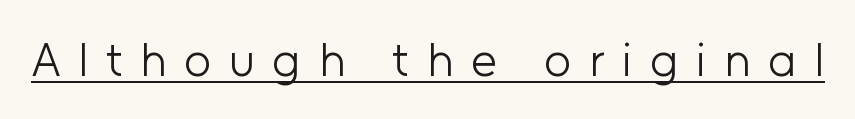
This rendering features underlined lettering. Note the varied advance widths — an 'i' is clearly narrower than an 'm'. Do the letters lean? They stand straight. Vertical stems look standard width or narrower in stroke.
